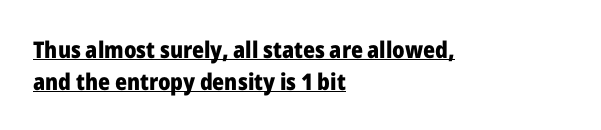
Q: Is the text bold? A: Yes.
Q: Is the text italic (slanted)? A: No, it is upright.
Q: Is the text underlined? A: Yes.
Q: How is the paragraph aligned? A: Left-aligned.
Q: Is the spacing between letters normal or unusually wide? A: Normal.
Q: Is the spacing between lines tight, normal or loose? A: Normal.
